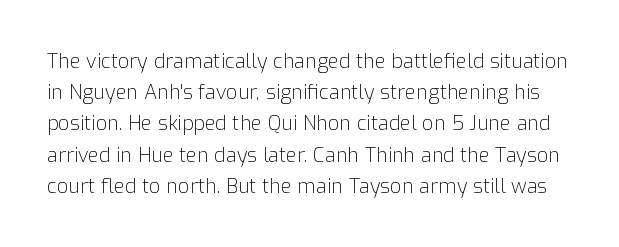
A typesetter would mark this as roman, not italic. Any mark beneath the type? The region is blank. The block of text has a typical density, with ordinary space between rows. Nothing heavy about these letters — not bold at all.
